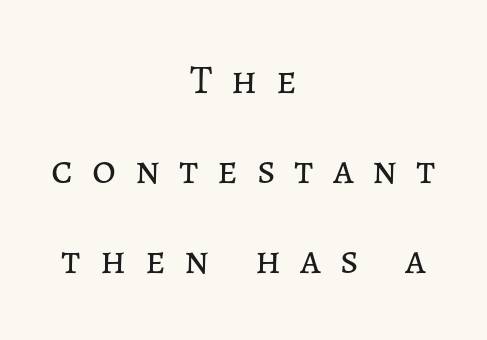
The image shows 41 px regular-weight type, upright; set centered, loose line spacing (2.2x), unusually wide letter spacing (+0.46 em), not underlined; low stroke contrast and a medium x-height.
